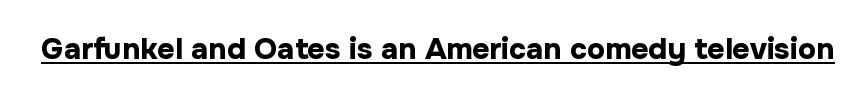
{"serif": "no", "italic": "no", "bold": "yes", "weight": "bold", "width": "normal", "stroke_contrast": "low", "x_height": "medium", "monospaced": "no", "underline": "yes", "letter_spacing": "normal", "letter_spacing_em": 0.0, "glyph_px": 30}
